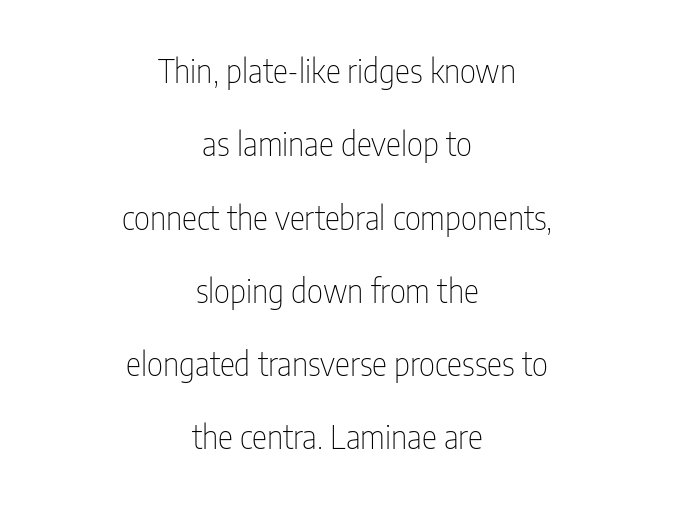
When letters stand straight like this, we call the style roman or upright. Alignment: centered. Standard letterfit; no display-style spreading of the glyphs. Whoever set this chose breathing room over compactness in the vertical rhythm. The typeface chosen for these lines omits serifs.
